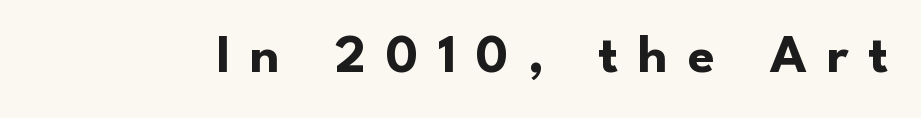
The image shows 55 px bold sans-serif type, upright; set unusually wide letter spacing (+0.36 em), not underlined; low stroke contrast and a small x-height.
